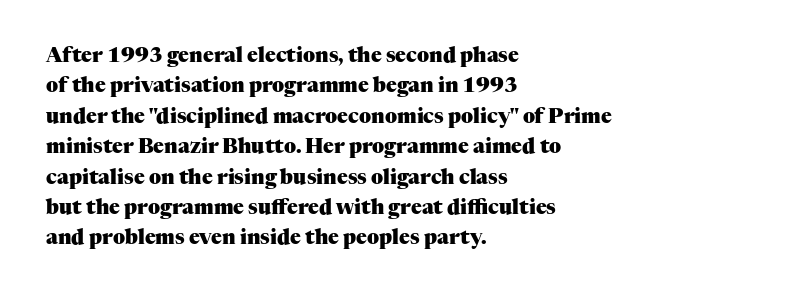
{"italic": "no", "bold": "yes", "underline": "no", "align": "left", "line_spacing": "normal", "line_spacing_ratio": 1.52, "letter_spacing": "normal", "letter_spacing_em": 0.0, "glyph_px": 20}
